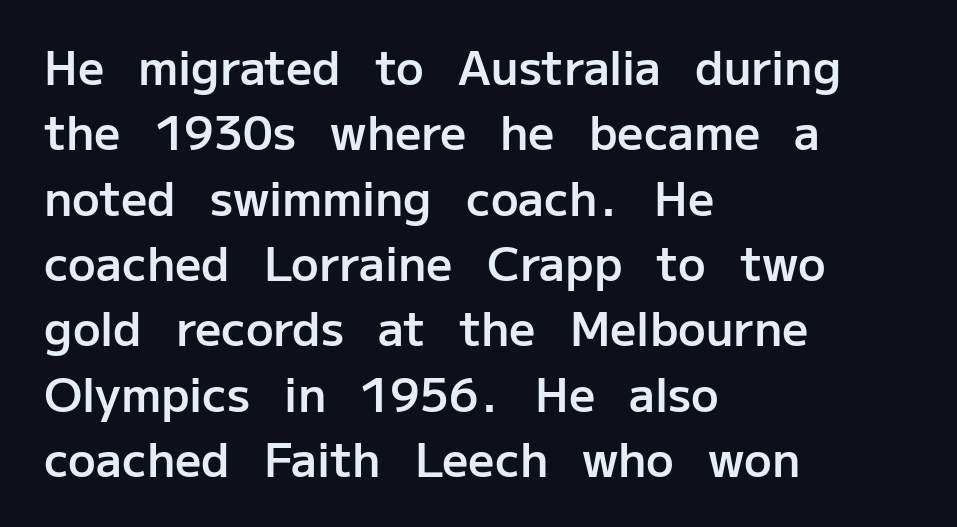
A sans-serif font was chosen for this passage. Rows of type keep a routine distance in the vertical direction. Note the varied advance widths — an 'i' is clearly narrower than an 'm'. The zone under the glyphs is completely vacant. Caption: semibold face, moderately heavy strokes. Letter spacing: default.
